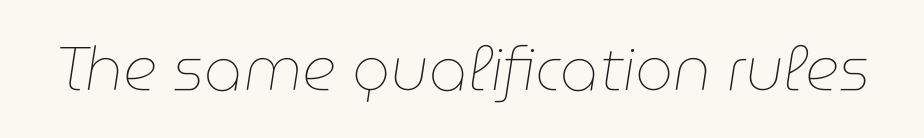
Observe the ordinary spacing: letters are neighbours, not strangers. These lines were composed using italics. The passage shown is not bold in any degree. A clean baseline with only descenders dipping below it. The rendering uses natural spacing where letterforms have individual widths.
